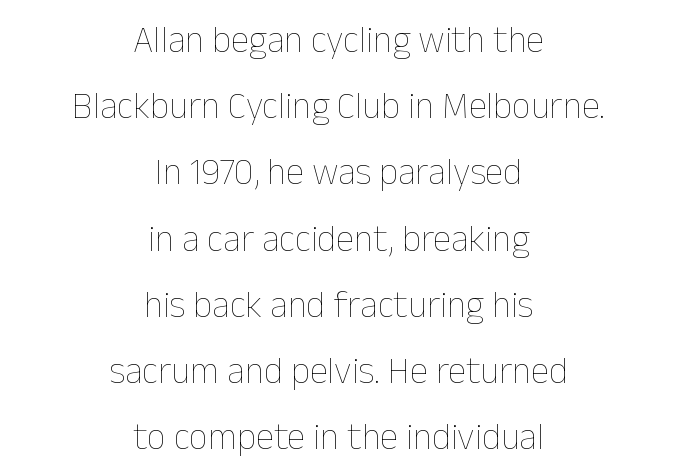
Glyph-to-glyph distance matches everyday printed text. Centered paragraph, ragged on both sides. This is roman type, the default non-slanted kind. This is not heavy type; no bold has been used. Unmarked baselines from the first word to the last. This sample has the flowing, uneven cadence of proportional lettering.
